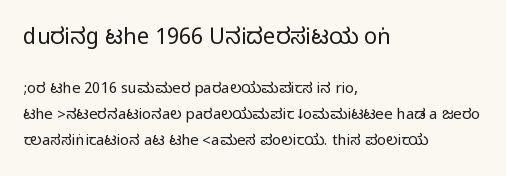
Q: Is the text italic (slanted)? A: No, it is upright.
Q: Is the text underlined? A: No.
Q: How is the paragraph aligned? A: Left-aligned.
Q: Is the spacing between letters normal or unusually wide? A: Normal.
Q: Which block of text is set in a larger size, the first (top) or the second (bottom)? A: The first (top) one.
